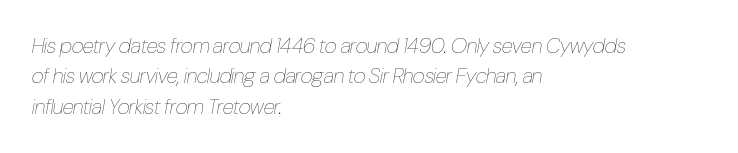
The image shows 21 px text type, italic (leaning right); set left-aligned, normal line spacing (1.45x), normal letter spacing, not underlined.
